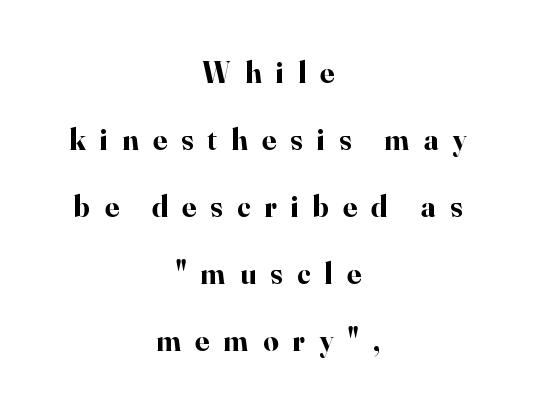
The image shows 30 px bold serif type, upright; set centered, loose line spacing (2.23x), unusually wide letter spacing (+0.48 em), not underlined; high stroke contrast and a small x-height.
